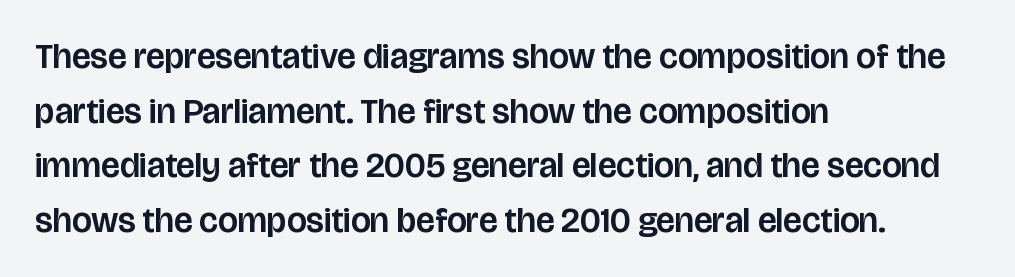
{"serif": "no", "italic": "no", "width": "normal", "stroke_contrast": "low", "x_height": "large", "monospaced": "no", "underline": "no", "align": "left", "line_spacing": "normal", "line_spacing_ratio": 1.56, "letter_spacing": "normal", "letter_spacing_em": 0.0, "glyph_px": 35}
